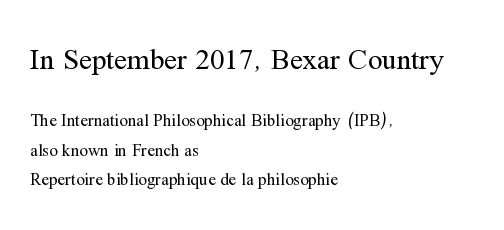
The glyphs in this specimen are seriffed. Is this a fixed-width face? No — the glyphs have proportional, varying widths. Italic: no, the glyphs are upright roman. A student would call this left alignment; a typographer would say flush left, rag right. Top chunk: large. Bottom chunk: small. The strip under each line holds only bare page.
